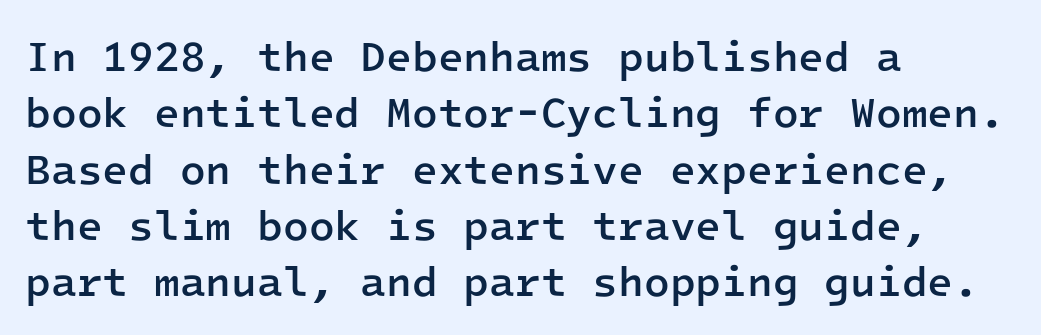
Q: Is the text bold? A: Semi-bold.
Q: Is the text italic (slanted)? A: No, it is upright.
Q: Is the typeface a serif or a sans-serif typeface? A: Sans-serif.
Q: Is the text underlined? A: No.
Q: How is the paragraph aligned? A: Left-aligned.
Q: Is the spacing between letters normal or unusually wide? A: Normal.
Q: Is the spacing between lines tight, normal or loose? A: Normal.
Q: Width (condensed, normal, or wide)? A: Normal.
Q: Stroke contrast? A: Low.
Q: x-height? A: Medium.
Q: Monospaced? A: Yes.
